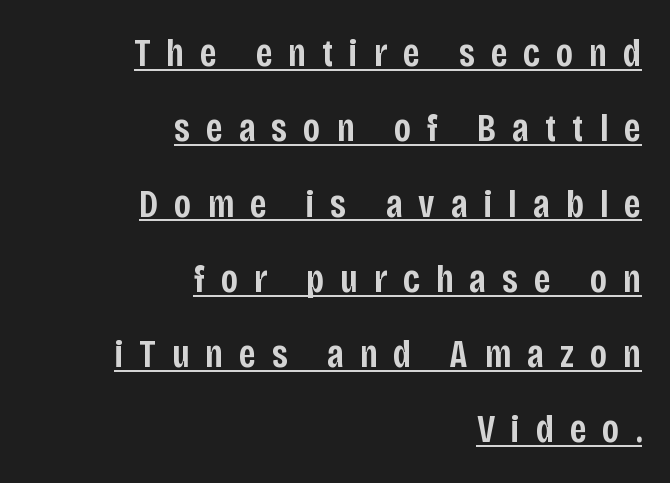
Q: Is the text bold? A: Semi-bold.
Q: Is the text italic (slanted)? A: No, it is upright.
Q: Is the typeface a serif or a sans-serif typeface? A: Sans-serif.
Q: Is the text underlined? A: Yes.
Q: How is the paragraph aligned? A: Right-aligned.
Q: Is the spacing between letters normal or unusually wide? A: Unusually wide.
Q: Is the spacing between lines tight, normal or loose? A: Loose.
Q: Width (condensed, normal, or wide)? A: Condensed.
Q: Stroke contrast? A: Low.
Q: x-height? A: Large.
Q: Monospaced? A: No.
